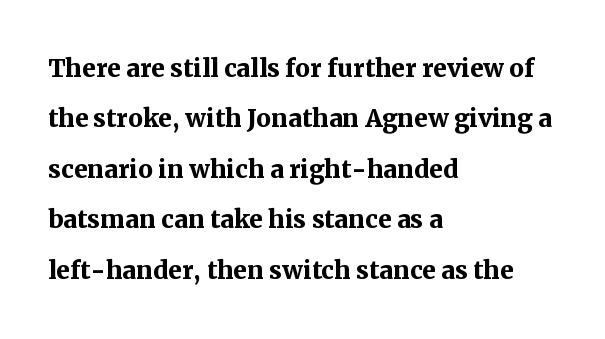
{"serif": "yes", "italic": "no", "bold": "yes", "weight": "semibold", "width": "normal", "stroke_contrast": "medium", "x_height": "medium", "monospaced": "no", "underline": "no", "align": "left", "line_spacing": "normal", "line_spacing_ratio": 1.53, "letter_spacing": "normal", "letter_spacing_em": 0.0, "glyph_px": 33}
